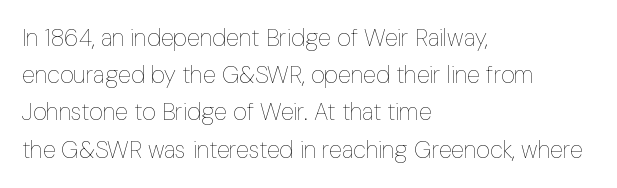
Q: Is the text bold? A: No.
Q: Is the text italic (slanted)? A: No, it is upright.
Q: Is the text underlined? A: No.
Q: How is the paragraph aligned? A: Left-aligned.
Q: Is the spacing between letters normal or unusually wide? A: Normal.
Q: Is the spacing between lines tight, normal or loose? A: Normal.
